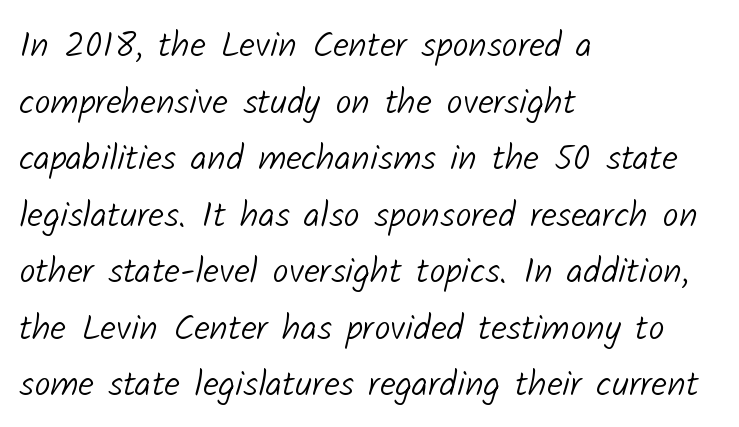
The image shows 36 px light sans-serif type; set left-aligned, normal line spacing (1.57x), normal letter spacing, not underlined; low stroke contrast and a medium x-height.
